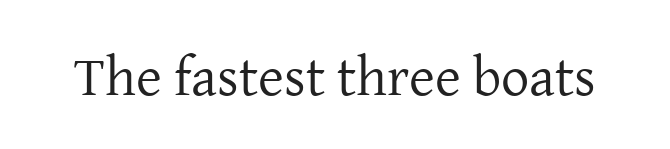
Q: Is the text bold? A: No.
Q: Is the text italic (slanted)? A: No, it is upright.
Q: Is the typeface a serif or a sans-serif typeface? A: Serif.
Q: Is the text underlined? A: No.
Q: Is the spacing between letters normal or unusually wide? A: Normal.
Q: Width (condensed, normal, or wide)? A: Normal.
Q: Stroke contrast? A: Low.
Q: x-height? A: Medium.
Q: Monospaced? A: No.
